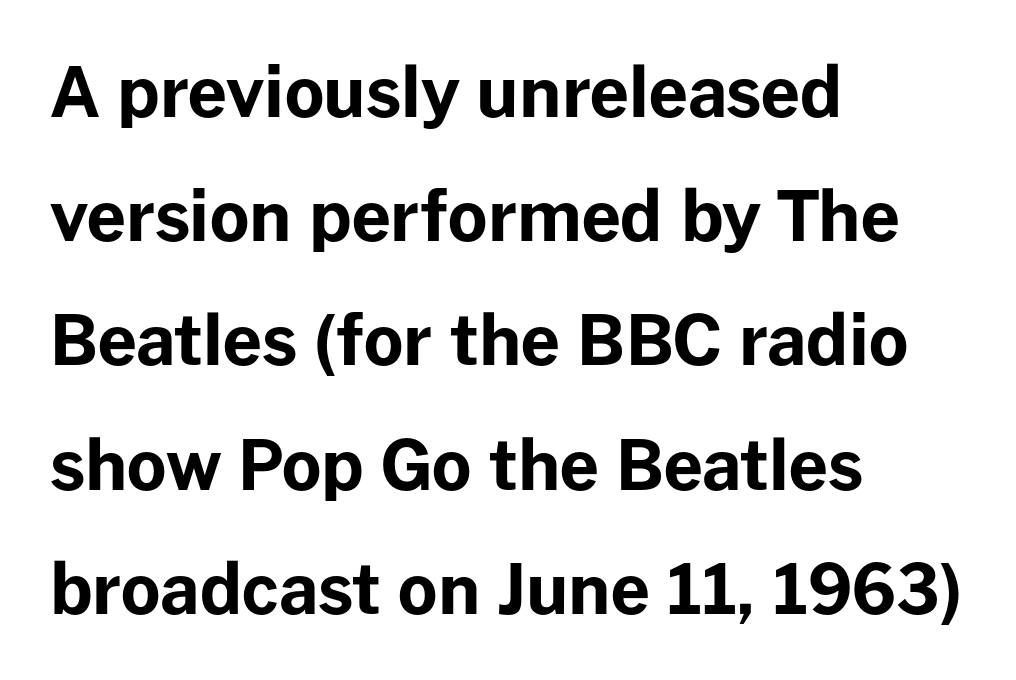
{"serif": "no", "italic": "no", "bold": "yes", "weight": "bold", "width": "normal", "stroke_contrast": "low", "x_height": "medium", "monospaced": "no", "underline": "no", "align": "left", "line_spacing_ratio": 1.8, "letter_spacing": "normal", "letter_spacing_em": 0.0, "glyph_px": 69}
